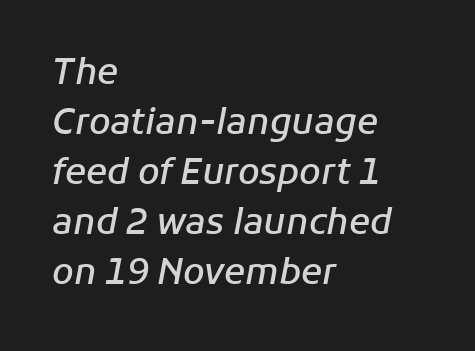
The designer left line spacing at the default. Compared with ordinary roman type, these characters are visibly tilted. Moderately thickened strokes mark this as semibold type. The glyphs are unaccompanied by any horizontal stroke below them.
